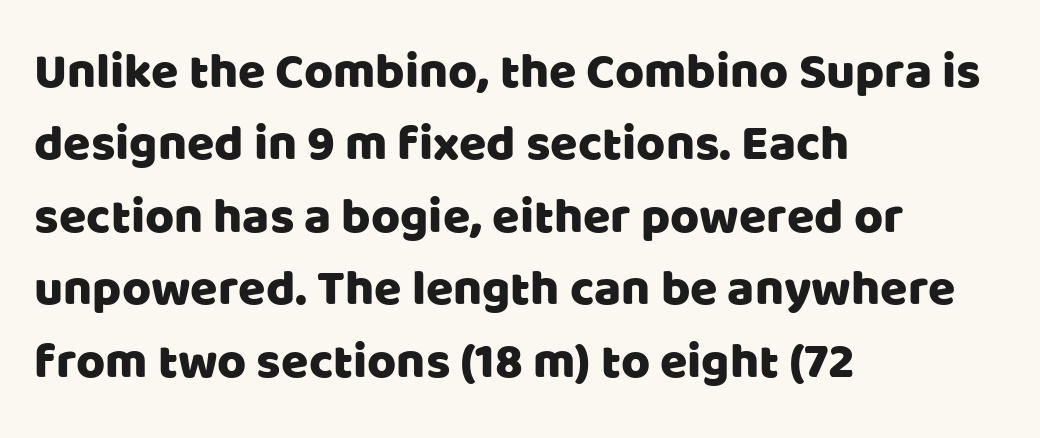
The image shows 50 px sans-serif type, upright; set left-aligned, normal line spacing (1.45x), normal letter spacing, not underlined; low stroke contrast and a large x-height.
